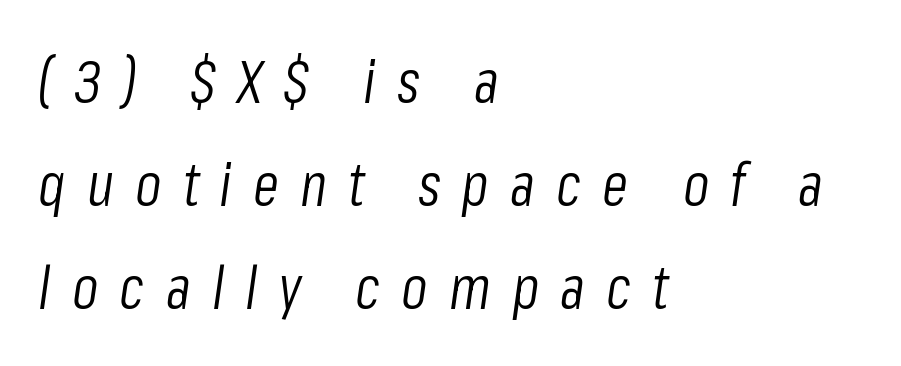
Q: Is the text bold? A: No.
Q: Is the text italic (slanted)? A: Yes, it leans right by about 8 degrees.
Q: Is the text underlined? A: No.
Q: How is the paragraph aligned? A: Left-aligned.
Q: Is the spacing between letters normal or unusually wide? A: Unusually wide.
Q: Width (condensed, normal, or wide)? A: Condensed.
Q: Stroke contrast? A: Low.
Q: x-height? A: Medium.
Q: Monospaced? A: No.
